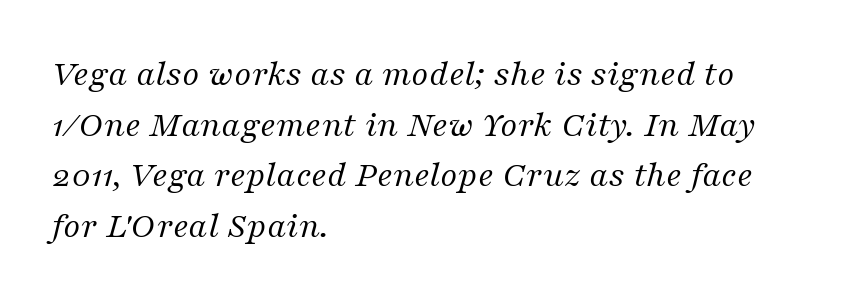
The image shows 37 px regular-weight serif type, italic (leaning right); set left-aligned, normal line spacing (1.37x), normal letter spacing, not underlined; medium stroke contrast and a medium x-height.
